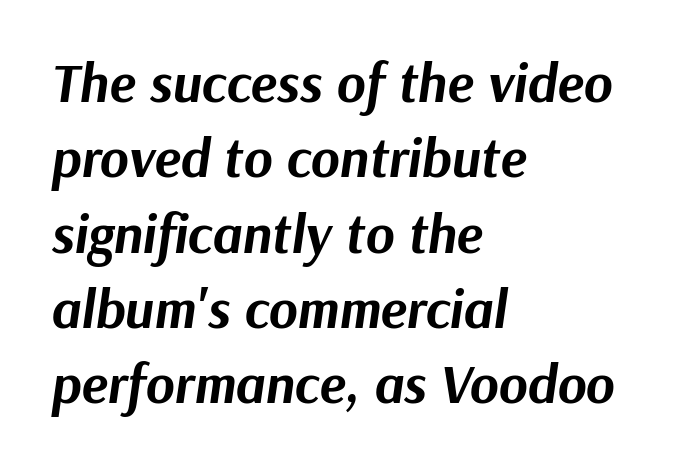
{"italic": "yes", "lean": "right", "slant_degrees": 9, "bold": "yes", "weight": "bold", "width": "normal", "stroke_contrast": "medium", "x_height": "medium", "monospaced": "no", "underline": "no", "align": "left", "line_spacing": "normal", "line_spacing_ratio": 1.37, "letter_spacing": "normal", "letter_spacing_em": 0.0, "glyph_px": 55}
